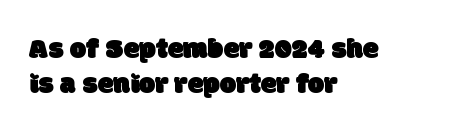
Classification — sans serif. In terms of letterspacing, this is plain default setting. Horizontally, the lines are justified to the leading edge only. Here the designer chose a conventional face with non-uniform glyph widths.
